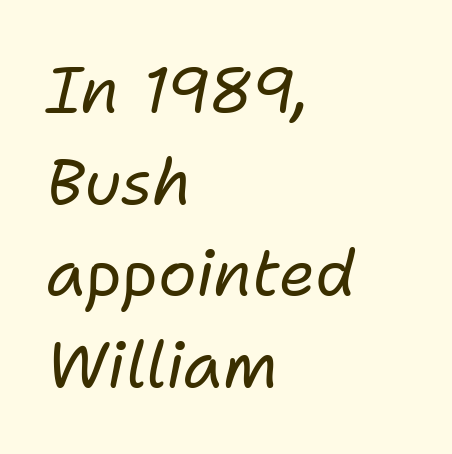
{"italic": "yes", "lean": "right", "slant_degrees": 11, "bold": "no", "weight": "regular", "width": "normal", "stroke_contrast": "low", "x_height": "medium", "monospaced": "no", "underline": "no", "align": "left", "line_spacing": "normal", "line_spacing_ratio": 1.43, "letter_spacing": "normal", "letter_spacing_em": 0.0, "glyph_px": 64}
